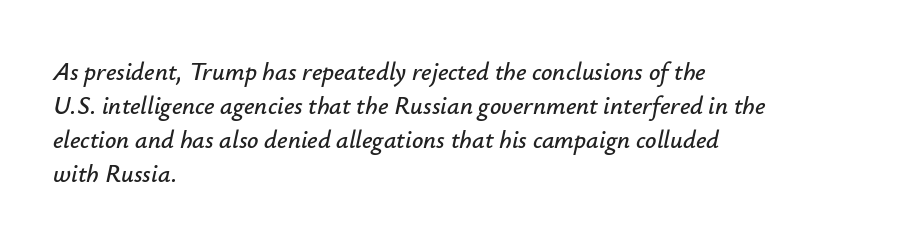
The image shows 25 px text type, italic (leaning right); set left-aligned, normal line spacing (1.36x), normal letter spacing, not underlined.
